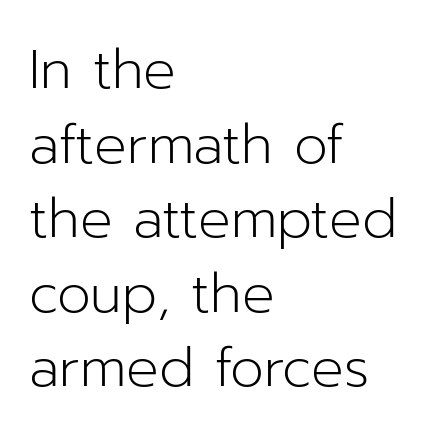
Q: Is the text bold? A: No.
Q: Is the text italic (slanted)? A: No, it is upright.
Q: Is the typeface a serif or a sans-serif typeface? A: Sans-serif.
Q: Is the text underlined? A: No.
Q: How is the paragraph aligned? A: Left-aligned.
Q: Is the spacing between letters normal or unusually wide? A: Normal.
Q: Is the spacing between lines tight, normal or loose? A: Normal.
Q: Width (condensed, normal, or wide)? A: Normal.
Q: Stroke contrast? A: Low.
Q: x-height? A: Medium.
Q: Monospaced? A: No.
